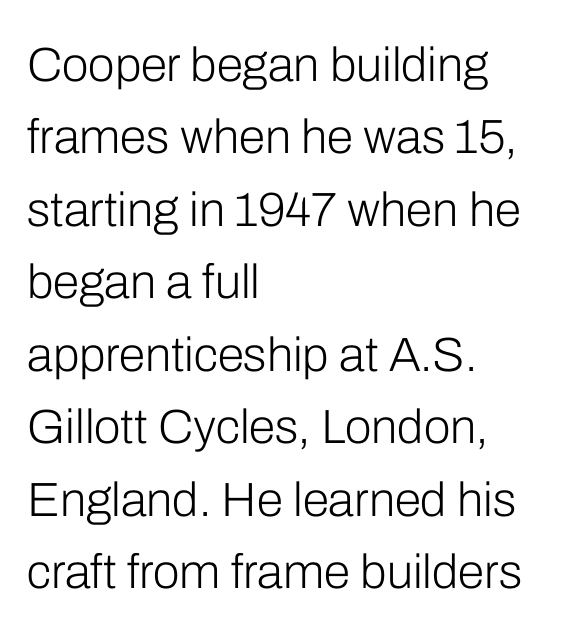
Baseline-to-baseline distance is the conventional proportion of letter height. Notice how the passage keeps a crisp vertical edge on the left only. You can tell it's not italic because the verticals are truly vertical. The face used here is proportionally spaced, like ordinary book or web type. The space directly below the letters is spotless. The typeface has the unassuming heft of standard copy or less.
